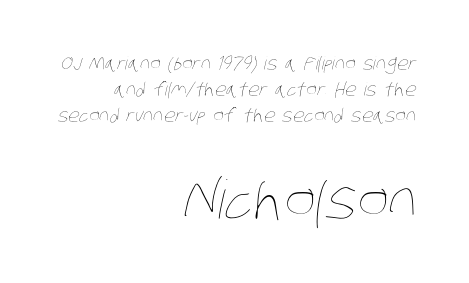
{"bold": "no", "weight": "thin", "width": "condensed", "stroke_contrast": "low", "x_height": "large", "monospaced": "no", "underline": "no", "align": "right", "line_spacing": "normal", "line_spacing_ratio": 1.44, "letter_spacing": "normal", "letter_spacing_em": 0.0, "larger_block": "second", "size_ratio": 2.94, "glyph_px": 53}
